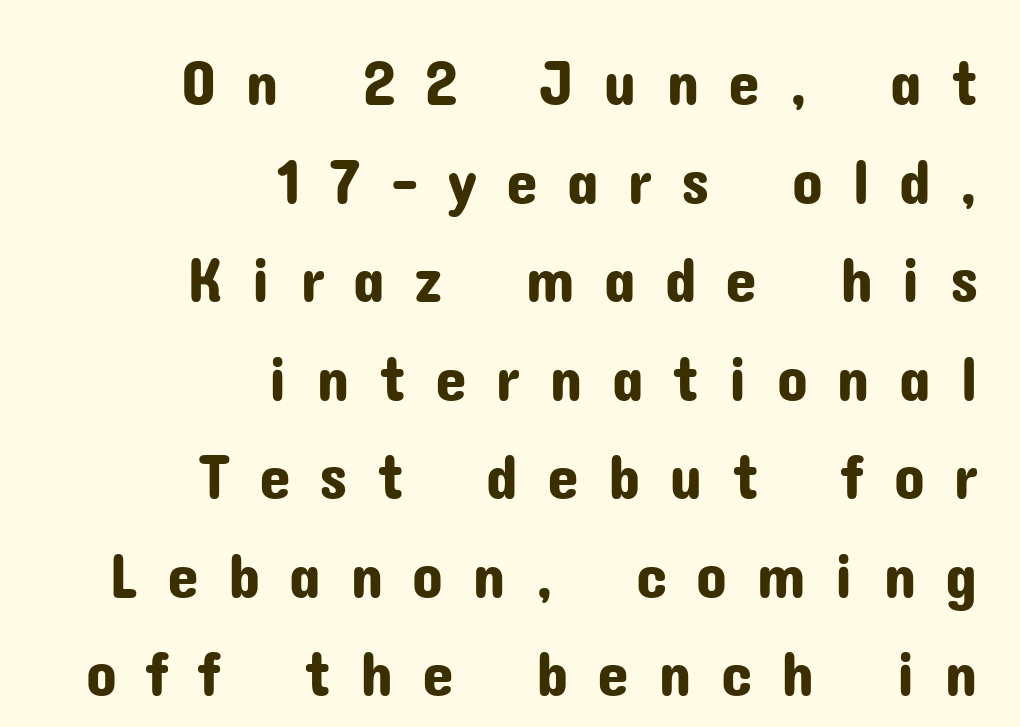
Underlining? Definitely not there. The compositor pushed each line to the right boundary. Observe the wide spacing: letters keep a clear distance from each other. Italic? Not at all — the glyphs are vertical. Baseline-to-baseline distance is the conventional proportion of letter height. This sample has the flowing, uneven cadence of proportional lettering.
